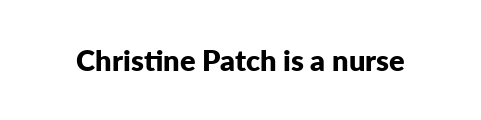
Q: Is the text bold? A: Yes.
Q: Is the text italic (slanted)? A: No, it is upright.
Q: Is the typeface a serif or a sans-serif typeface? A: Sans-serif.
Q: Is the text underlined? A: No.
Q: Is the spacing between letters normal or unusually wide? A: Normal.
Q: Width (condensed, normal, or wide)? A: Normal.
Q: Stroke contrast? A: Low.
Q: x-height? A: Medium.
Q: Monospaced? A: No.
